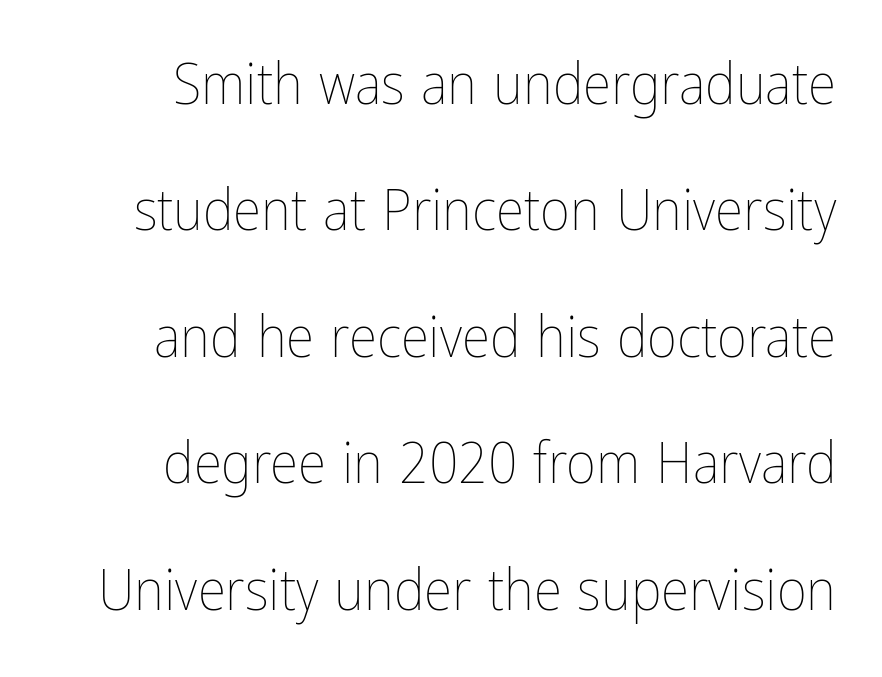
Q: Is the text bold? A: No.
Q: Is the text italic (slanted)? A: No, it is upright.
Q: Is the text underlined? A: No.
Q: Is the spacing between letters normal or unusually wide? A: Normal.
Q: Is the spacing between lines tight, normal or loose? A: Loose.
Q: Width (condensed, normal, or wide)? A: Condensed.
Q: Stroke contrast? A: Low.
Q: x-height? A: Medium.
Q: Monospaced? A: No.
